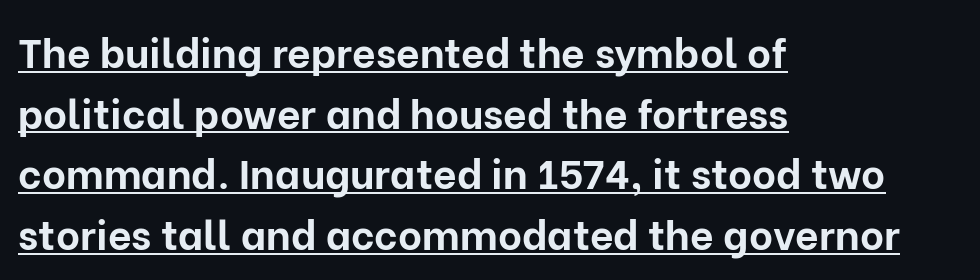
Q: Is the text bold? A: Yes.
Q: Is the text italic (slanted)? A: No, it is upright.
Q: Is the typeface a serif or a sans-serif typeface? A: Sans-serif.
Q: Is the text underlined? A: Yes.
Q: How is the paragraph aligned? A: Left-aligned.
Q: Is the spacing between letters normal or unusually wide? A: Normal.
Q: Is the spacing between lines tight, normal or loose? A: Normal.
Q: Width (condensed, normal, or wide)? A: Normal.
Q: Stroke contrast? A: Low.
Q: x-height? A: Medium.
Q: Monospaced? A: No.
